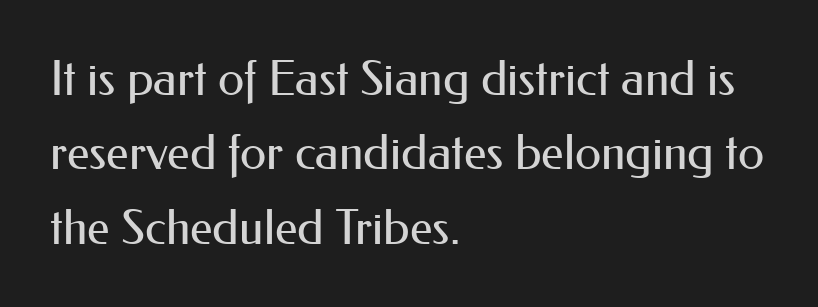
The image shows 48 px regular-weight sans-serif type, upright; set left-aligned, normal line spacing (1.55x), normal letter spacing, not underlined; medium stroke contrast and a small x-height.
